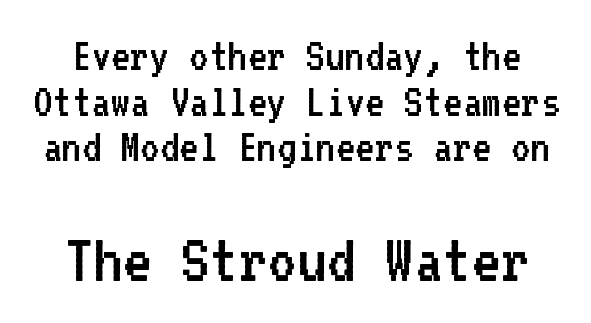
Ink coverage per letter is moderate at most. This rendering features lettering with no underline. The type is set solid horizontally, with unmodified tracking. Between these two stacked blocks, the lower one wins on size.
